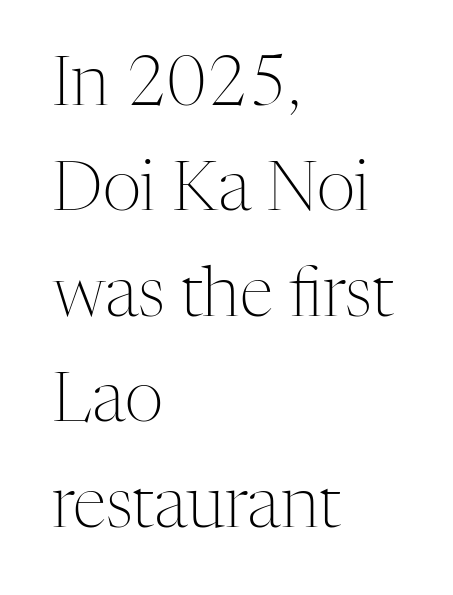
{"serif": "yes", "italic": "no", "bold": "no", "weight": "light", "width": "normal", "stroke_contrast": "medium", "x_height": "medium", "monospaced": "no", "underline": "no", "align": "left", "line_spacing": "normal", "line_spacing_ratio": 1.55, "letter_spacing": "normal", "letter_spacing_em": 0.0, "glyph_px": 68}
